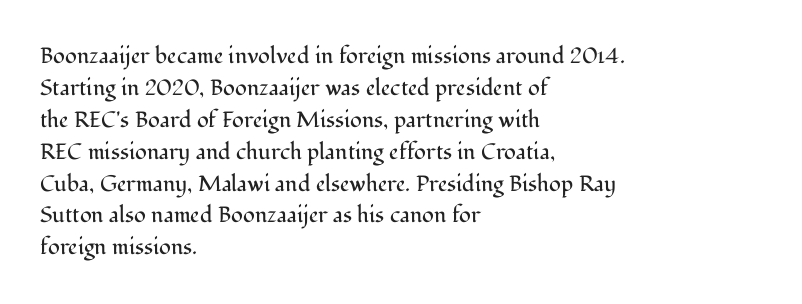
This sample uses an upright cut, with every glyph sitting square on the baseline. Check the space under the baseline: it is left empty. These lines are set flush left with a ragged right edge. Weight: not bold — regular or lighter.
